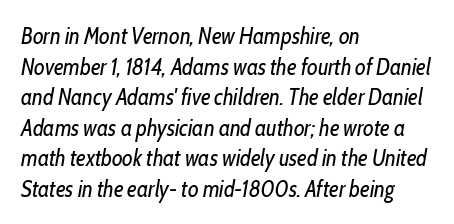
A typesetter would mark this as italic. The space between consecutive lines is moderate. Layout note: lines flush left. Is this a heavy cut? Hardly; it is regular or lighter. Bare-footed words on every line.
